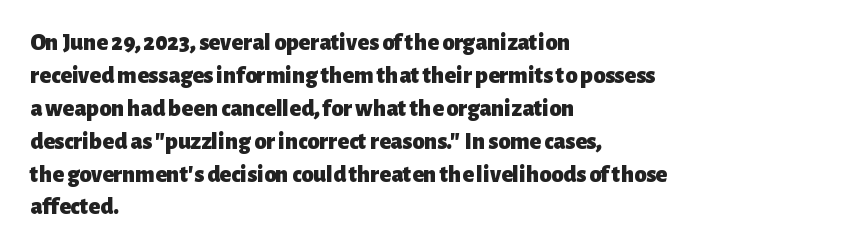
Q: Is the text bold? A: Yes.
Q: Is the text italic (slanted)? A: No, it is upright.
Q: Is the text underlined? A: No.
Q: How is the paragraph aligned? A: Left-aligned.
Q: Is the spacing between letters normal or unusually wide? A: Normal.
Q: Is the spacing between lines tight, normal or loose? A: Normal.
